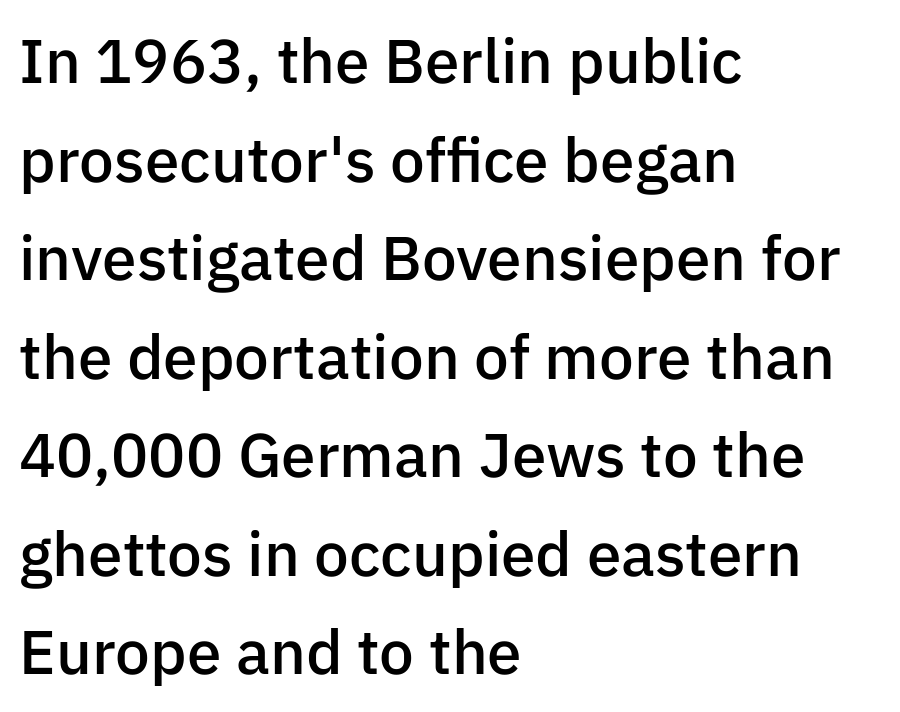
What stands out about the letter spacing? Nothing — it is the standard amount. Rule under the text: the space is simply empty. A somewhat darkened texture: the type is semibold rather than bold. Note the varied advance widths — an 'i' is clearly narrower than an 'm'. The passage shown stacks its lines at a standard gap.
